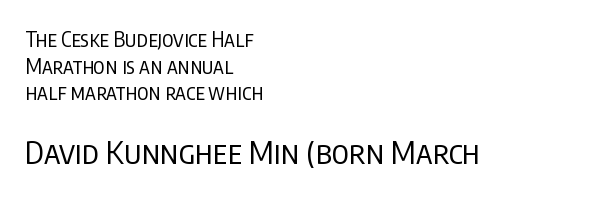
Plain, unruled lines of type. Character widths vary here, with narrow letters taking less room than wide ones. In terms of letterspacing, this is plain default setting. Leading matches the norm, producing a regular column. The passage shown is not bold in any degree.
